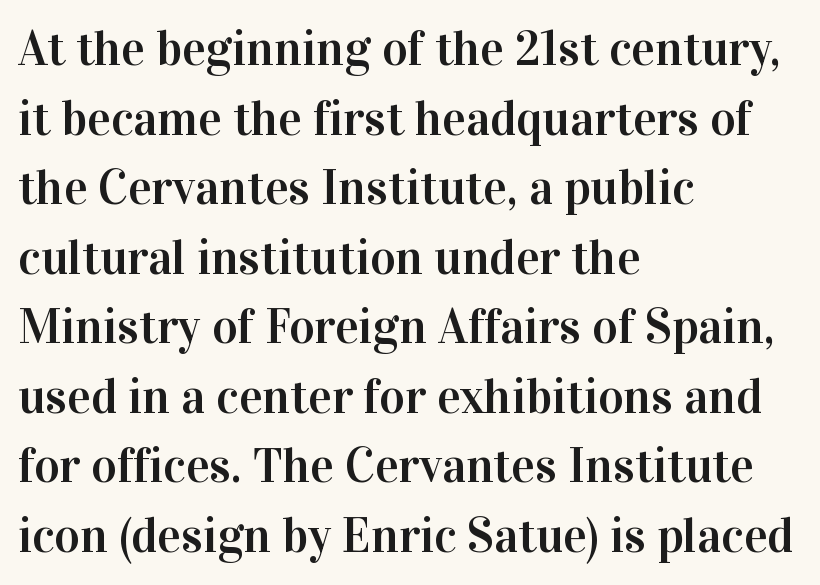
Q: Is the text italic (slanted)? A: No, it is upright.
Q: Is the typeface a serif or a sans-serif typeface? A: Serif.
Q: Is the text underlined? A: No.
Q: How is the paragraph aligned? A: Left-aligned.
Q: Is the spacing between letters normal or unusually wide? A: Normal.
Q: Is the spacing between lines tight, normal or loose? A: Normal.
Q: Width (condensed, normal, or wide)? A: Normal.
Q: Stroke contrast? A: High.
Q: x-height? A: Medium.
Q: Monospaced? A: No.
